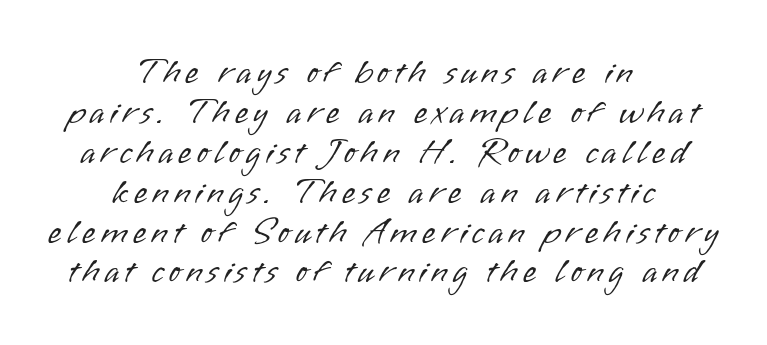
The image shows 35 px light sans-serif type; set centered, tight line spacing (1.14x), not underlined; low stroke contrast and a small x-height.
